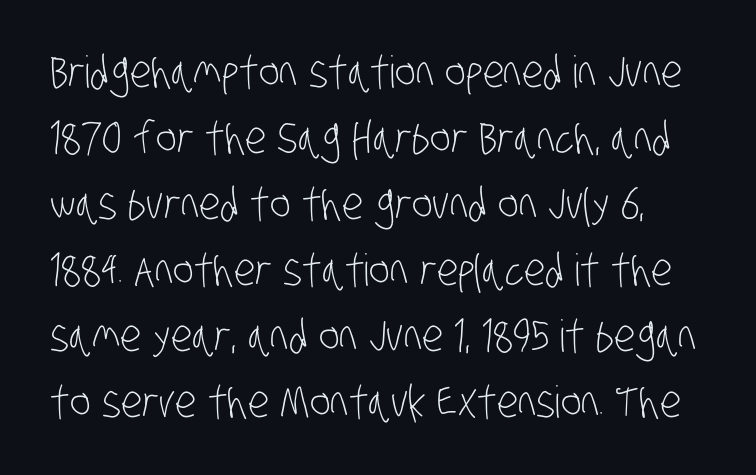
Q: Is the text bold? A: No.
Q: Is the typeface a serif or a sans-serif typeface? A: Sans-serif.
Q: Is the text underlined? A: No.
Q: Is the spacing between letters normal or unusually wide? A: Normal.
Q: Is the spacing between lines tight, normal or loose? A: Normal.
Q: Width (condensed, normal, or wide)? A: Condensed.
Q: Stroke contrast? A: Low.
Q: x-height? A: Large.
Q: Monospaced? A: No.
